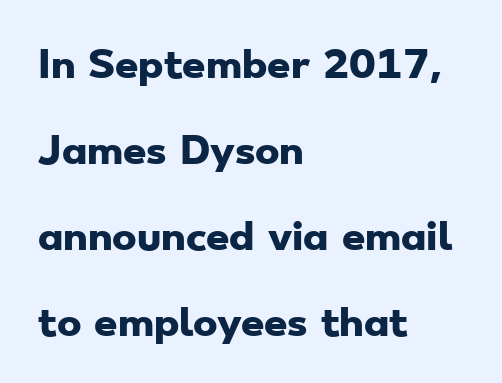
{"serif": "no", "bold": "yes", "weight": "heavy", "width": "wide", "stroke_contrast": "low", "x_height": "small", "monospaced": "no", "underline": "no", "align": "left", "line_spacing": "loose", "line_spacing_ratio": 2.32, "letter_spacing": "normal", "letter_spacing_em": 0.0, "glyph_px": 37}
